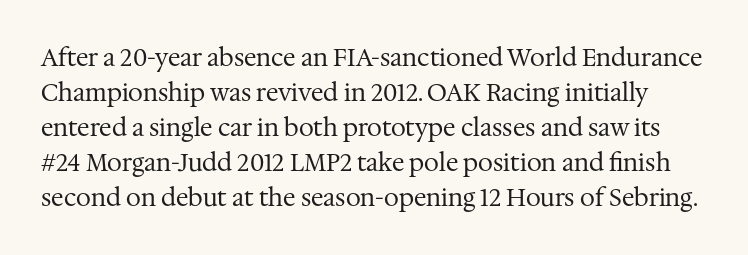
The image shows 24 px text type, upright; set normal line spacing (1.46x), normal letter spacing, not underlined.
